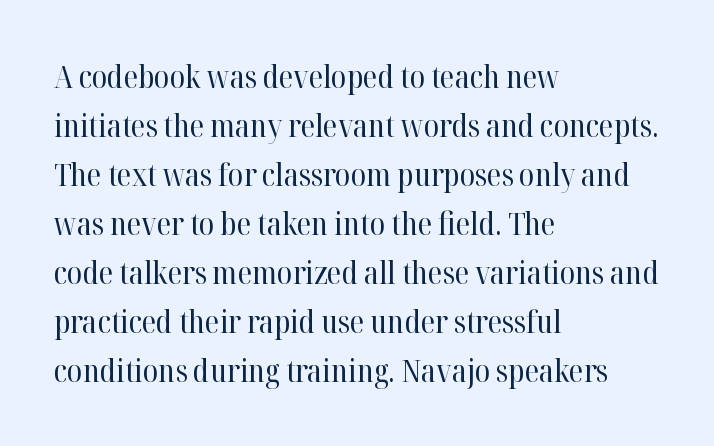
Q: Is the text bold? A: No.
Q: Is the text italic (slanted)? A: No, it is upright.
Q: Is the typeface a serif or a sans-serif typeface? A: Serif.
Q: Is the text underlined? A: No.
Q: How is the paragraph aligned? A: Left-aligned.
Q: Is the spacing between letters normal or unusually wide? A: Normal.
Q: Is the spacing between lines tight, normal or loose? A: Normal.
Q: Width (condensed, normal, or wide)? A: Normal.
Q: Stroke contrast? A: High.
Q: x-height? A: Medium.
Q: Monospaced? A: No.
